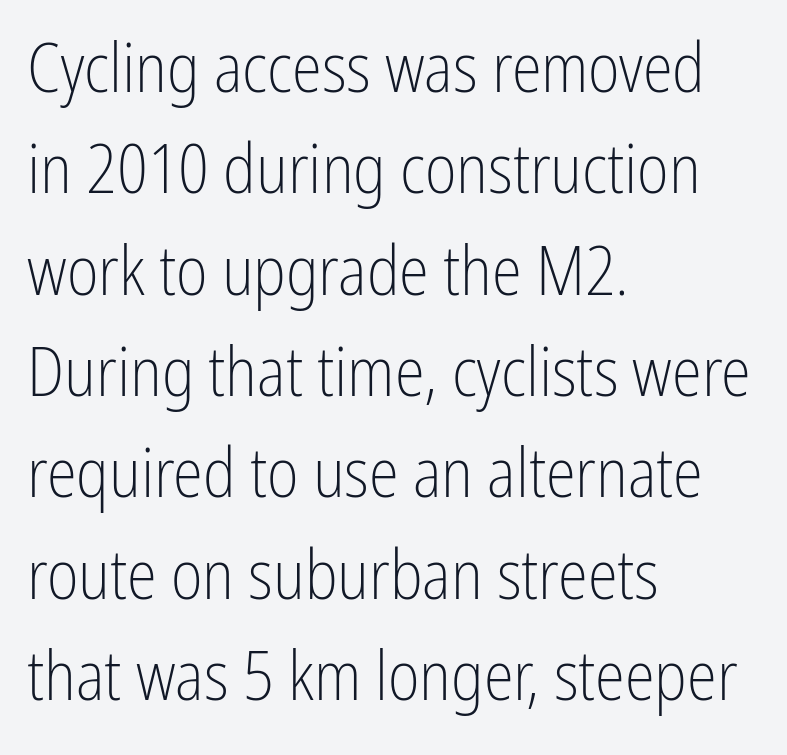
This sample has the flowing, uneven cadence of proportional lettering. Beneath every word, the page is bare. The horizontal fit of the characters is conventional and even. Every row of glyphs begins at an identical x-position on the left. This is sans-serif lettering, the kind often seen on screens and signage. Whoever set this chose a conventional vertical rhythm.
